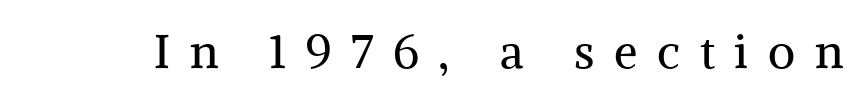
The image shows 47 px regular-weight serif type, upright; set unusually wide letter spacing (+0.42 em), not underlined; medium stroke contrast and a medium x-height.
